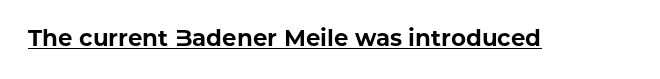
Q: Is the text bold? A: Yes.
Q: Is the text italic (slanted)? A: No, it is upright.
Q: Is the text underlined? A: Yes.
Q: Is the spacing between letters normal or unusually wide? A: Normal.
